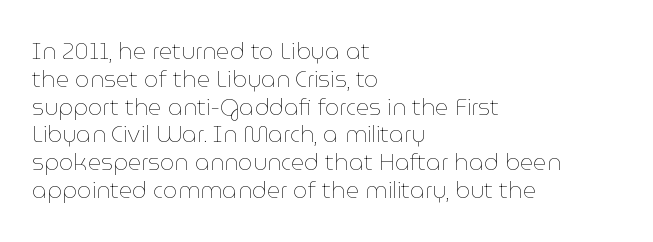
{"italic": "no", "bold": "no", "underline": "no", "align": "left", "line_spacing_ratio": 1.21, "letter_spacing": "normal", "letter_spacing_em": 0.0, "glyph_px": 23}
